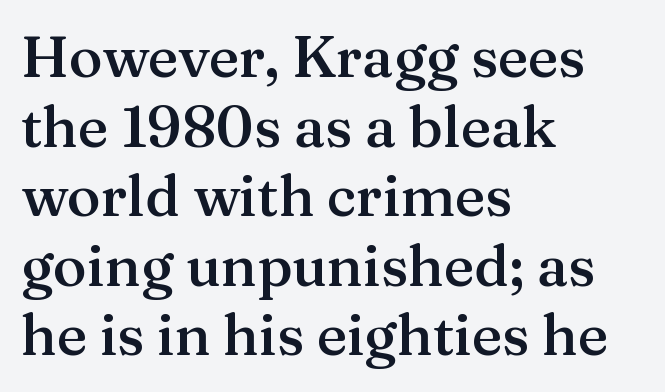
{"serif": "yes", "italic": "no", "bold": "semi", "weight": "semibold", "width": "normal", "stroke_contrast": "medium", "x_height": "medium", "monospaced": "no", "underline": "no", "align": "left", "line_spacing_ratio": 1.22, "letter_spacing": "normal", "letter_spacing_em": 0.0, "glyph_px": 57}
